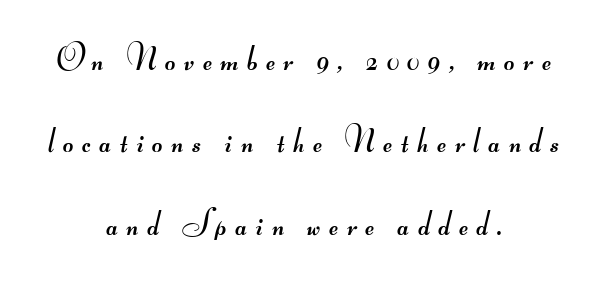
The image shows 36 px regular-weight, wide sans-serif type; set centered, loose line spacing (2.29x), unusually wide letter spacing (+0.24 em), not underlined; medium stroke contrast.
